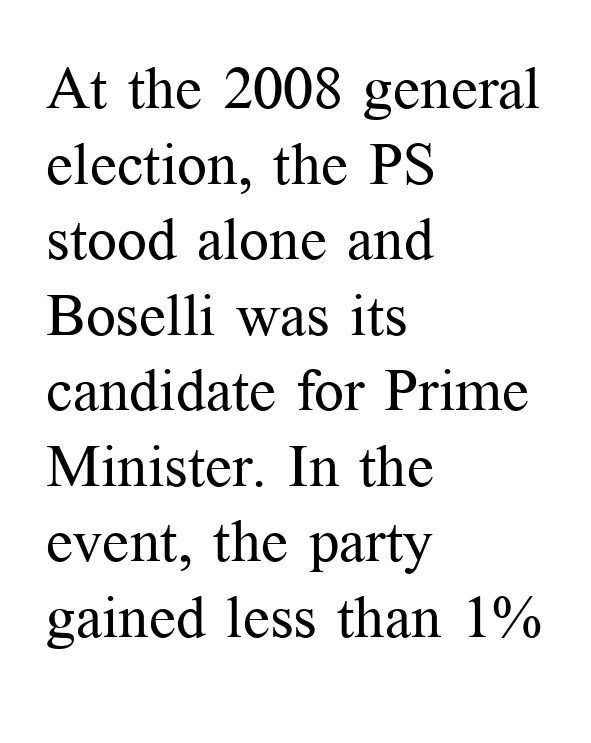
Counters stay open thanks to moderate or lighter strokes. Quick note: not italic, upright. Words float on clear page, feet unadorned. Here the glyphs are tracked normally, forming tight word shapes. The passage shown stacks its lines at a standard gap.
